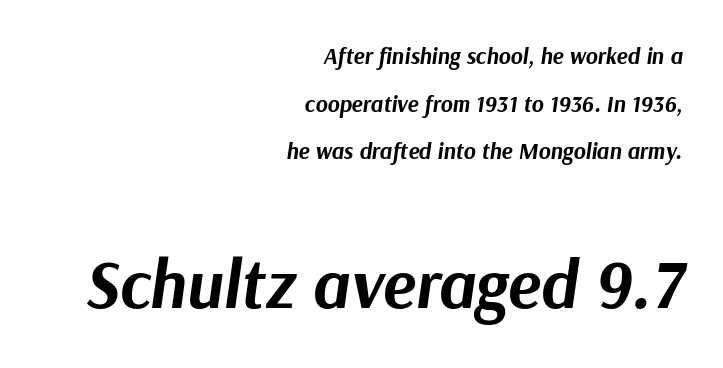
{"italic": "yes", "lean": "right", "slant_degrees": 9, "bold": "yes", "weight": "bold", "width": "normal", "stroke_contrast": "medium", "x_height": "medium", "monospaced": "no", "underline": "no", "align": "right", "line_spacing": "loose", "line_spacing_ratio": 2.07, "letter_spacing": "normal", "letter_spacing_em": 0.0, "larger_block": "second", "size_ratio": 3.0, "glyph_px": 69}
